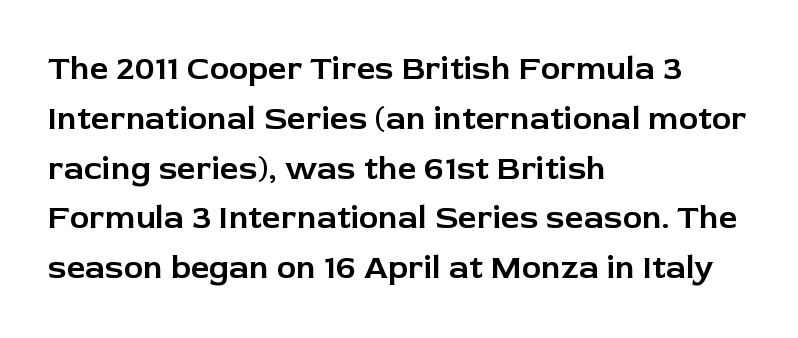
Q: Is the text italic (slanted)? A: No, it is upright.
Q: Is the typeface a serif or a sans-serif typeface? A: Sans-serif.
Q: Is the text underlined? A: No.
Q: How is the paragraph aligned? A: Left-aligned.
Q: Is the spacing between letters normal or unusually wide? A: Normal.
Q: Is the spacing between lines tight, normal or loose? A: Normal.
Q: Width (condensed, normal, or wide)? A: Normal.
Q: Stroke contrast? A: Low.
Q: x-height? A: Medium.
Q: Monospaced? A: No.
